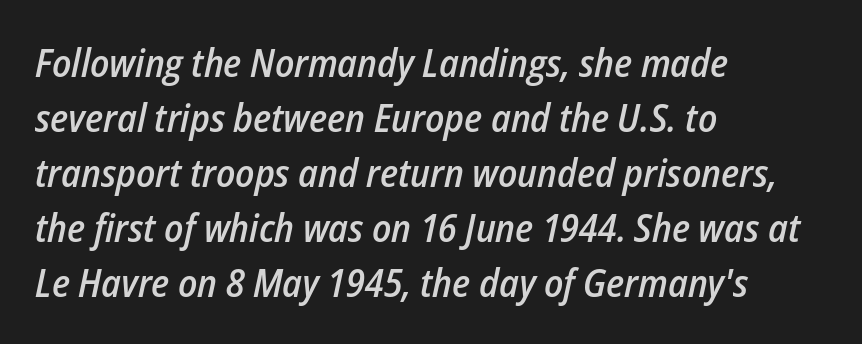
The image shows 39 px semibold, condensed type, italic (leaning right); set left-aligned, normal line spacing (1.41x), normal letter spacing, not underlined; low stroke contrast and a medium x-height.
